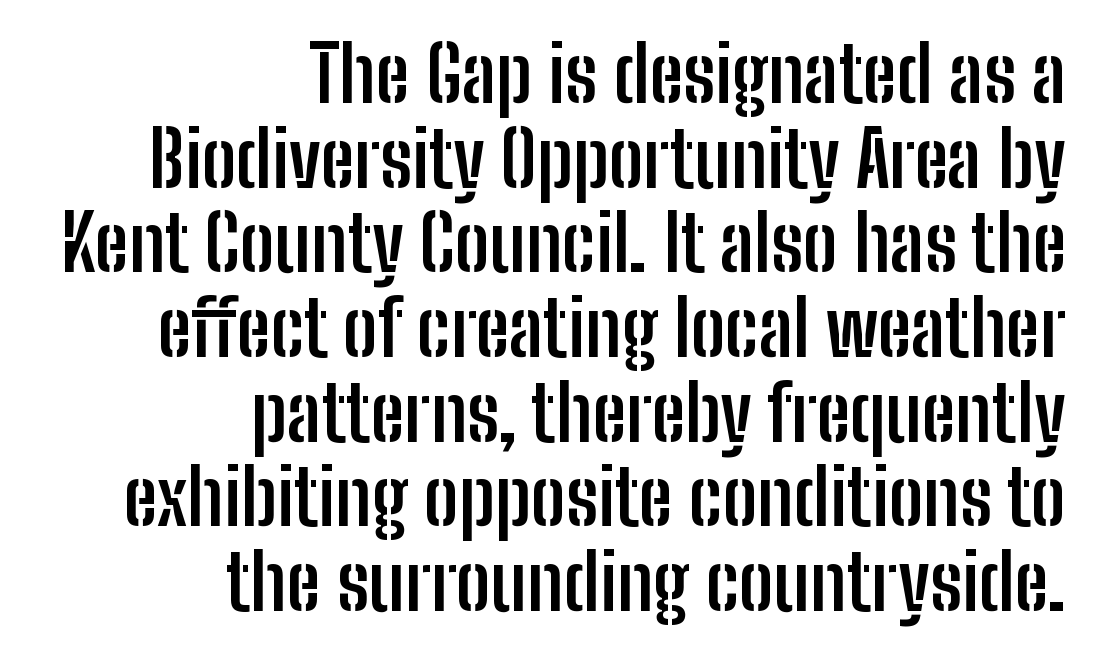
Q: Is the text bold? A: Yes.
Q: Is the text italic (slanted)? A: No, it is upright.
Q: Is the typeface a serif or a sans-serif typeface? A: Sans-serif.
Q: Is the text underlined? A: No.
Q: How is the paragraph aligned? A: Right-aligned.
Q: Is the spacing between letters normal or unusually wide? A: Normal.
Q: Is the spacing between lines tight, normal or loose? A: Tight.
Q: Width (condensed, normal, or wide)? A: Condensed.
Q: Stroke contrast? A: Low.
Q: x-height? A: Medium.
Q: Monospaced? A: No.
